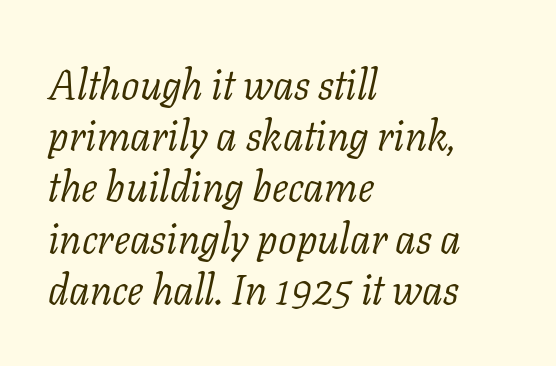
The image shows 41 px light serif type, italic (leaning right); set left-aligned, normal line spacing (1.25x), normal letter spacing, not underlined; low stroke contrast and a medium x-height.
